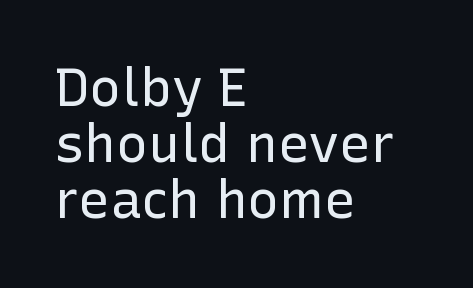
Is this a fixed-width face? No — the glyphs have proportional, varying widths. The lines in this sample share a left origin and differ only in where they stop. The letters sit at their default tracking, neither squeezed nor spread. When letters stand straight like this, we call the style roman or upright.
